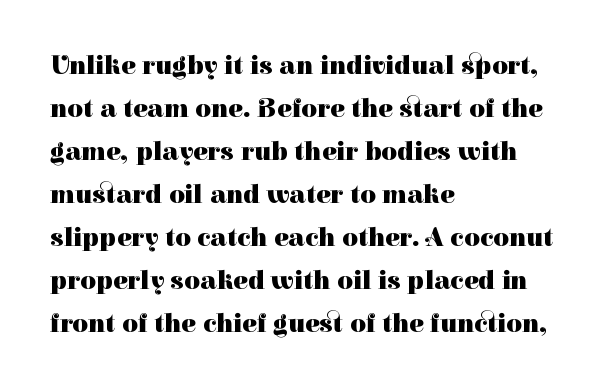
{"italic": "no", "bold": "yes", "underline": "no", "align": "left", "line_spacing": "normal", "line_spacing_ratio": 1.59, "letter_spacing": "normal", "letter_spacing_em": 0.0, "glyph_px": 27}
